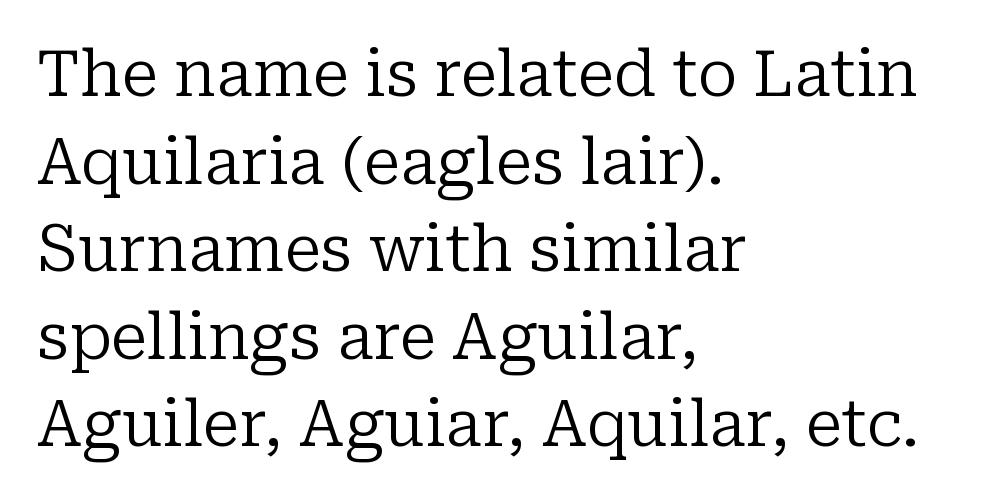
{"serif": "yes", "italic": "no", "bold": "no", "weight": "regular", "width": "normal", "stroke_contrast": "low", "x_height": "medium", "monospaced": "no", "underline": "no", "align": "left", "line_spacing": "normal", "line_spacing_ratio": 1.39, "letter_spacing": "normal", "letter_spacing_em": 0.0, "glyph_px": 63}
